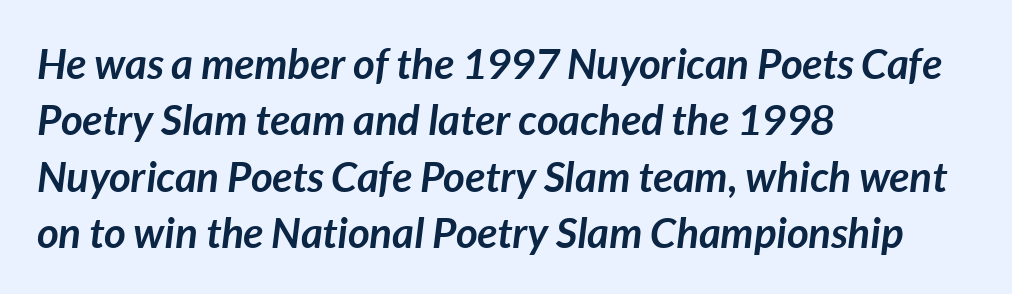
Q: Is the text bold? A: Yes.
Q: Is the text italic (slanted)? A: Yes, it leans right by about 7 degrees.
Q: Is the text underlined? A: No.
Q: How is the paragraph aligned? A: Left-aligned.
Q: Is the spacing between letters normal or unusually wide? A: Normal.
Q: Is the spacing between lines tight, normal or loose? A: Normal.
Q: Width (condensed, normal, or wide)? A: Normal.
Q: Stroke contrast? A: Low.
Q: x-height? A: Medium.
Q: Monospaced? A: No.
